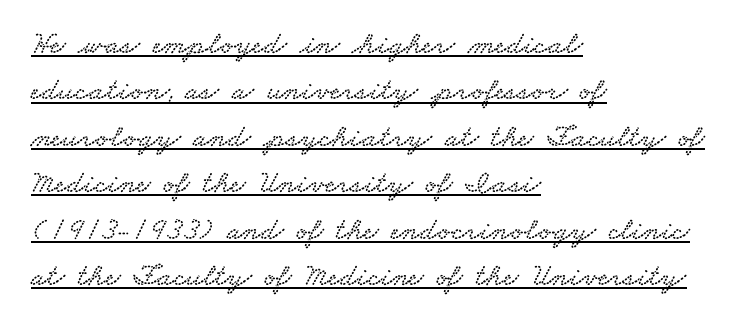
A normal amount of white space separates one row of letters from the next. Varying glyph widths throughout — classic text-font behaviour. The rendering shows small feet on the letterforms — a serif design. Every row of glyphs begins at an identical x-position on the left.
